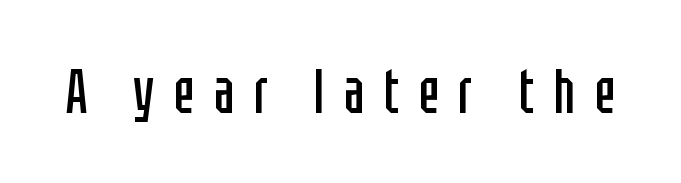
The image shows 62 px regular-weight, condensed sans-serif type, upright; set unusually wide letter spacing (+0.31 em), not underlined; low stroke contrast and a large x-height.
